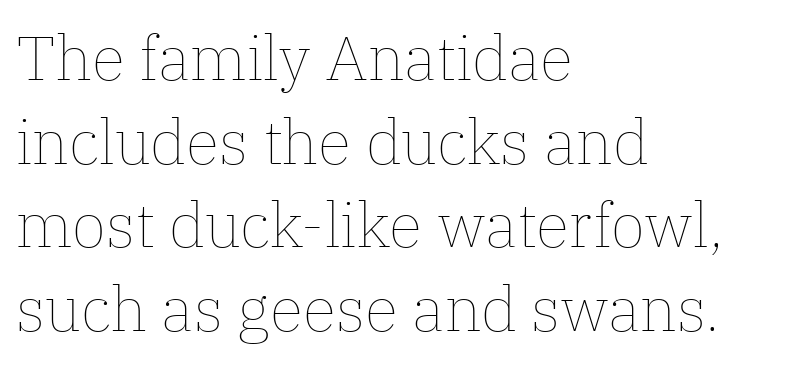
Q: Is the text bold? A: No.
Q: Is the text italic (slanted)? A: No, it is upright.
Q: Is the text underlined? A: No.
Q: How is the paragraph aligned? A: Left-aligned.
Q: Is the spacing between letters normal or unusually wide? A: Normal.
Q: Is the spacing between lines tight, normal or loose? A: Normal.
Q: Width (condensed, normal, or wide)? A: Normal.
Q: Stroke contrast? A: Low.
Q: x-height? A: Medium.
Q: Monospaced? A: No.
